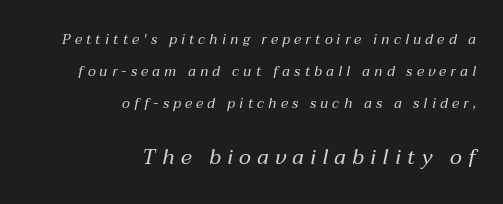
Q: Is the text bold? A: No.
Q: Is the text italic (slanted)? A: Yes, it leans right by about 12 degrees.
Q: Is the text underlined? A: No.
Q: How is the paragraph aligned? A: Right-aligned.
Q: Is the spacing between letters normal or unusually wide? A: Unusually wide.
Q: Is the spacing between lines tight, normal or loose? A: Loose.
Q: Which block of text is set in a larger size, the first (top) or the second (bottom)? A: The second (bottom) one.
